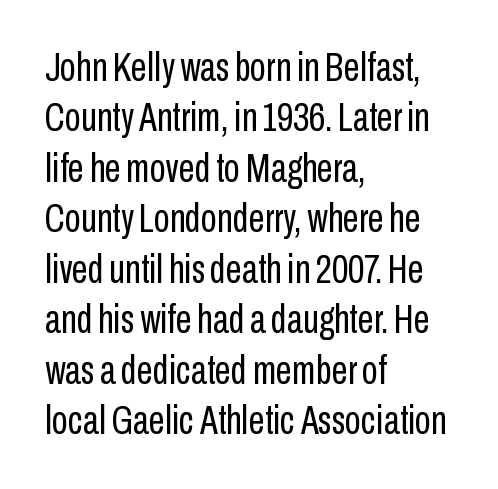
{"serif": "no", "italic": "no", "bold": "no", "weight": "regular", "width": "condensed", "stroke_contrast": "low", "x_height": "medium", "monospaced": "no", "underline": "no", "align": "left", "line_spacing_ratio": 1.23, "letter_spacing": "normal", "letter_spacing_em": 0.0, "glyph_px": 41}
